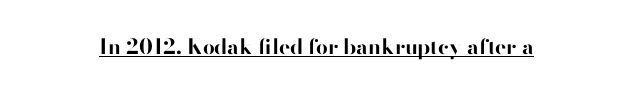
{"italic": "no", "bold": "yes", "underline": "yes", "letter_spacing": "normal", "letter_spacing_em": 0.0, "glyph_px": 21}
